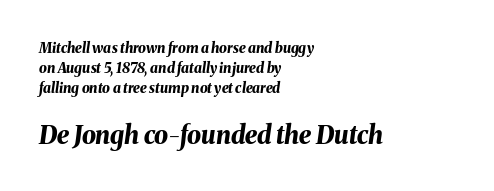
This rendering features lettering with no underline. The line texture is even and compact thanks to regular tracking. The ragged edge is on the right, which tells us the setting is flush left. The designer left line spacing at the default.
